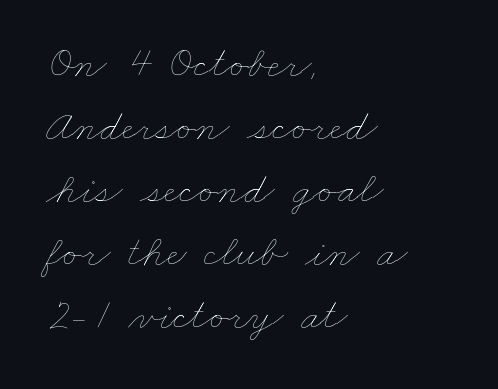
The image shows 44 px thin, wide type; set left-aligned, normal line spacing (1.43x), normal letter spacing, not underlined; low stroke contrast and a small x-height.
